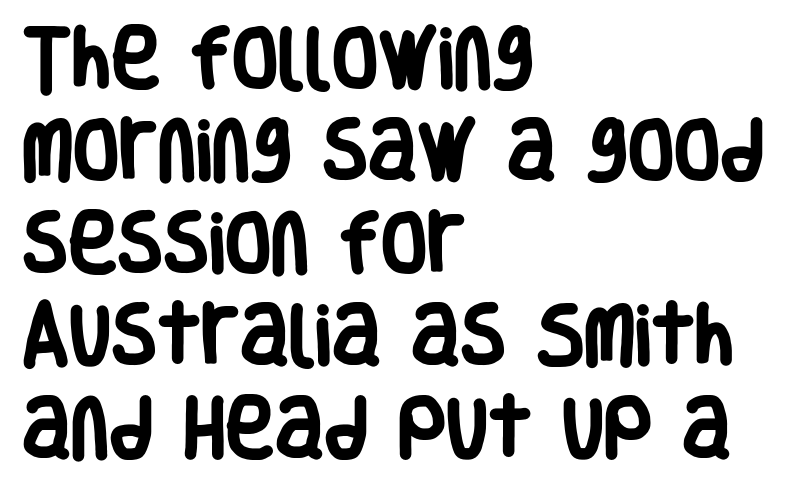
The glyphs in this specimen are sans serif. The face used here is proportionally spaced, like ordinary book or web type. A classic flush-left, rag-right setting is used for this passage. Strokes here are thick enough to call this a true bold. The letters stand straight up with perfectly vertical stems. The letterforms sit shoulder to shoulder at normal distance.
